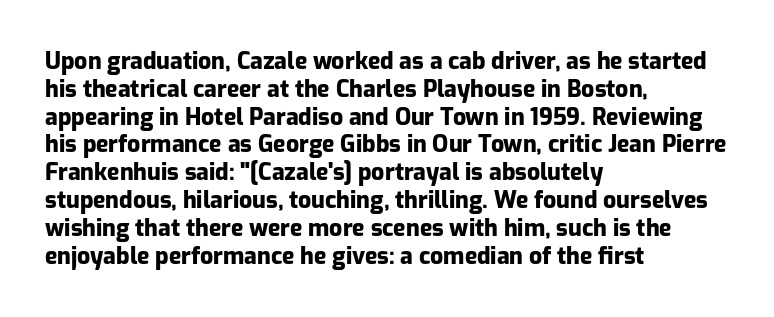
The image shows 23 px bold type, upright; set left-aligned, line spacing 1.21x, normal letter spacing, not underlined.
